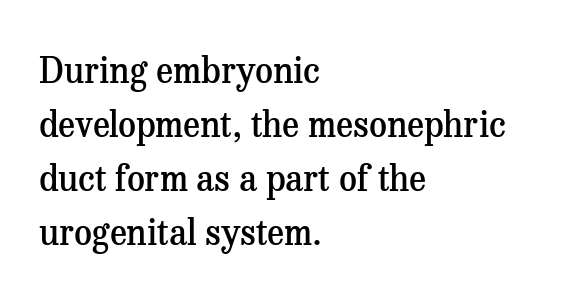
{"serif": "yes", "italic": "no", "bold": "semi", "weight": "semibold", "width": "normal", "stroke_contrast": "medium", "x_height": "medium", "monospaced": "no", "underline": "no", "align": "left", "line_spacing": "normal", "line_spacing_ratio": 1.54, "letter_spacing": "normal", "letter_spacing_em": 0.0, "glyph_px": 35}
